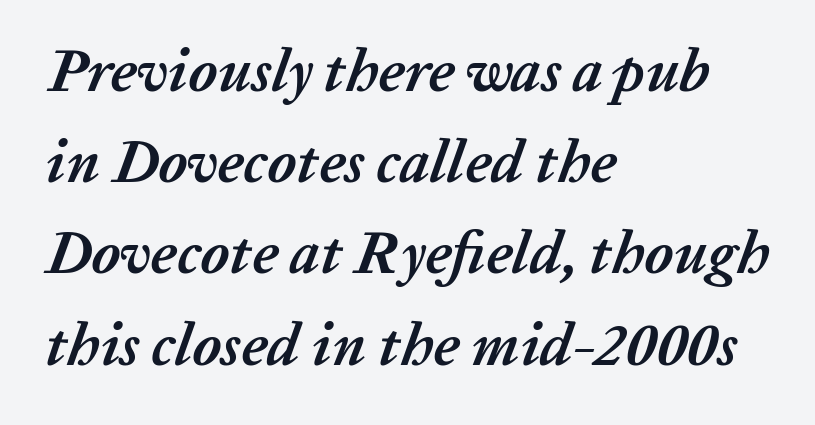
The image shows 60 px semibold type, italic (leaning right); set left-aligned, normal line spacing (1.52x), normal letter spacing, not underlined; low stroke contrast and a medium x-height.
